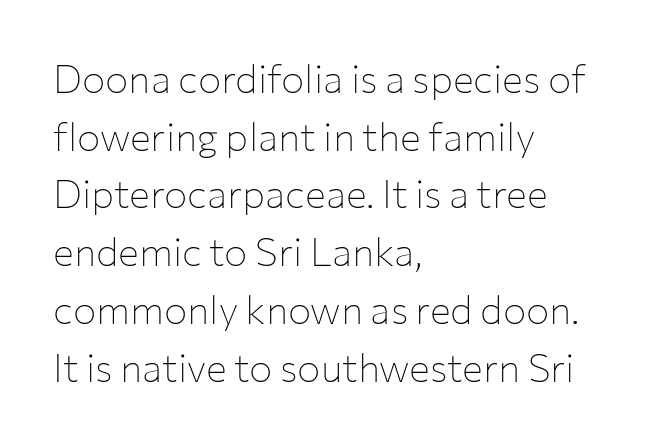
Q: Is the text bold? A: No.
Q: Is the text italic (slanted)? A: No, it is upright.
Q: Is the typeface a serif or a sans-serif typeface? A: Sans-serif.
Q: Is the text underlined? A: No.
Q: How is the paragraph aligned? A: Left-aligned.
Q: Is the spacing between letters normal or unusually wide? A: Normal.
Q: Is the spacing between lines tight, normal or loose? A: Normal.
Q: Width (condensed, normal, or wide)? A: Normal.
Q: Stroke contrast? A: Low.
Q: x-height? A: Medium.
Q: Monospaced? A: No.
